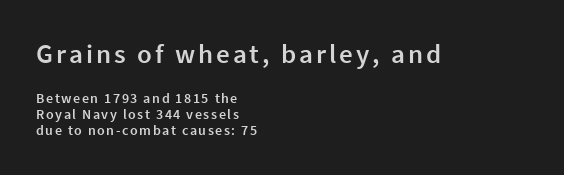
Each glyph is drawn with semibold strokes, heavier than normal yet not fully bold. This sample trades vertical openness for compactness between lines. The emphasis by scale lands on block number one, above. Italic? Not at all — the glyphs are vertical. The foot of each line stays bare and open. A classic flush-left, rag-right setting is used for this passage.
